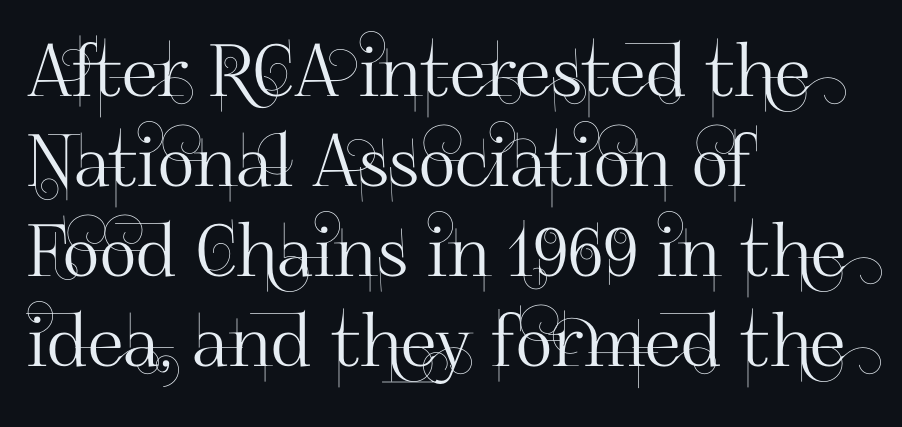
{"serif": "no", "italic": "no", "width": "normal", "stroke_contrast": "high", "x_height": "small", "monospaced": "no", "underline": "no", "align": "left", "line_spacing": "normal", "line_spacing_ratio": 1.25, "letter_spacing": "normal", "letter_spacing_em": 0.0, "glyph_px": 72}
